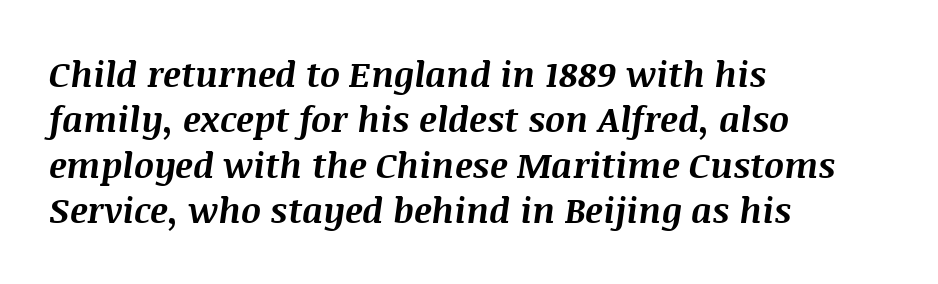
{"italic": "yes", "lean": "right", "slant_degrees": 8, "bold": "yes", "weight": "bold", "width": "normal", "stroke_contrast": "medium", "x_height": "large", "monospaced": "no", "underline": "no", "align": "left", "line_spacing": "normal", "line_spacing_ratio": 1.3, "letter_spacing": "normal", "letter_spacing_em": 0.0, "glyph_px": 35}
